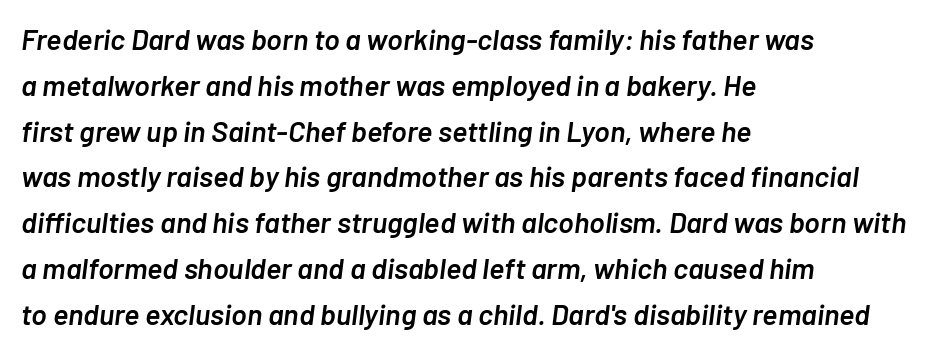
This rendering features lettering with no underline. This sample has the flowing, uneven cadence of proportional lettering. Alignment: flush left. Nothing unusual about the tracking: characters are spaced as the font intends.
